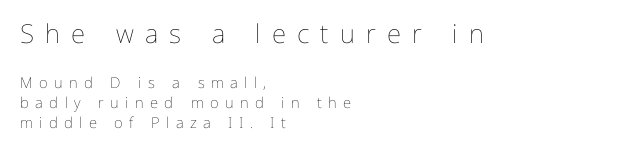
This sample uses expanded letter spacing, leaving extra air between glyphs. Typesetter's note — upper block bumped up in size, lower block left smaller. Descenders hang freely into open space. Counters stay open thanks to moderate or lighter strokes. The ragged edge is on the right, which tells us the setting is flush left. Unlike italic type, these characters show no tilt at all.
